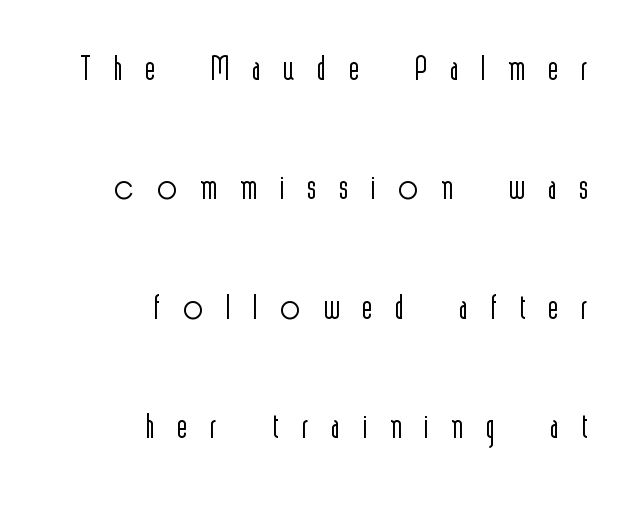
The image shows 50 px light, condensed sans-serif type, upright; set right-aligned, loose line spacing (2.39x), unusually wide letter spacing (+0.47 em), not underlined; a medium x-height.
